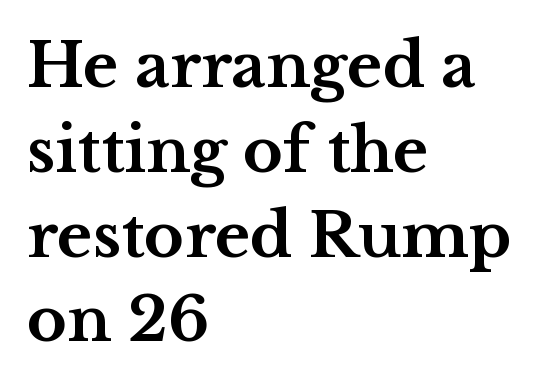
Do the characters align in a grid? No, the font is proportional. Weight check: bold — yes, fully. Observe the serifs anchoring each vertical stroke in this sample. If you measured baseline to baseline, you'd find a middling distance.
